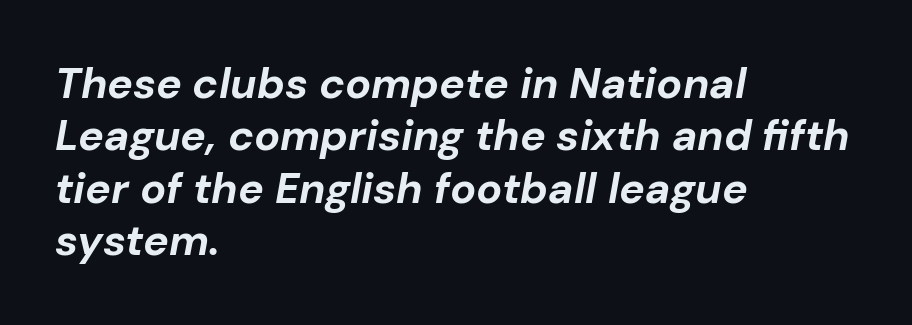
{"italic": "yes", "lean": "right", "slant_degrees": 10, "bold": "yes", "weight": "bold", "width": "normal", "stroke_contrast": "low", "x_height": "medium", "monospaced": "no", "underline": "no", "align": "left", "line_spacing_ratio": 1.22, "letter_spacing": "normal", "letter_spacing_em": 0.0, "glyph_px": 43}
